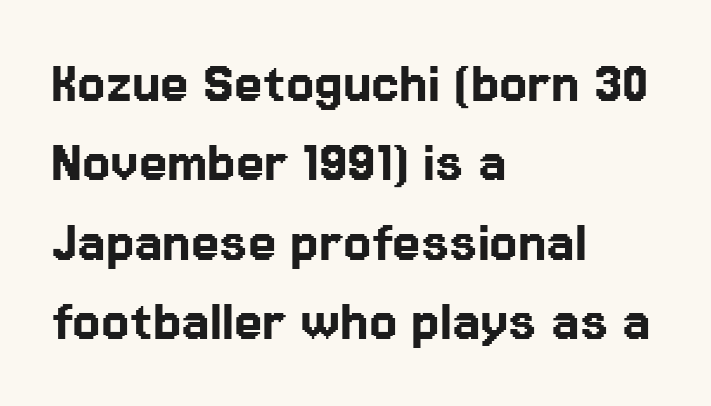
Clear beneath every line of the passage. The letters stand straight up with perfectly vertical stems. Letterform terminals end flat and unadorned throughout the passage. Glyph-to-glyph distance matches everyday printed text. Leftover space on each line is placed entirely after the last word.
